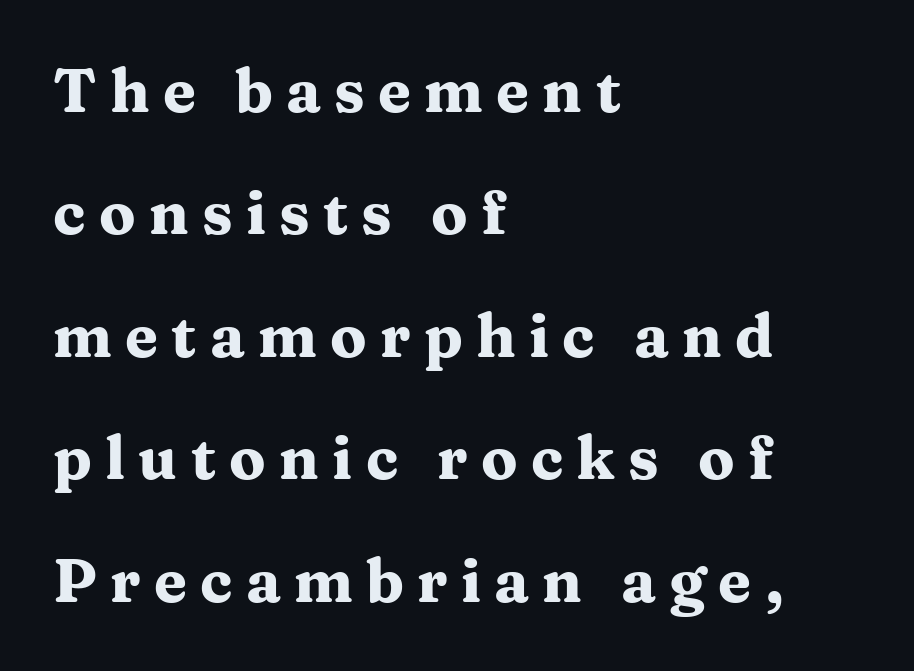
The image shows 60 px heavy, wide serif type, upright; set left-aligned, loose line spacing (2.04x), unusually wide letter spacing (+0.22 em), not underlined; medium stroke contrast and a medium x-height.
